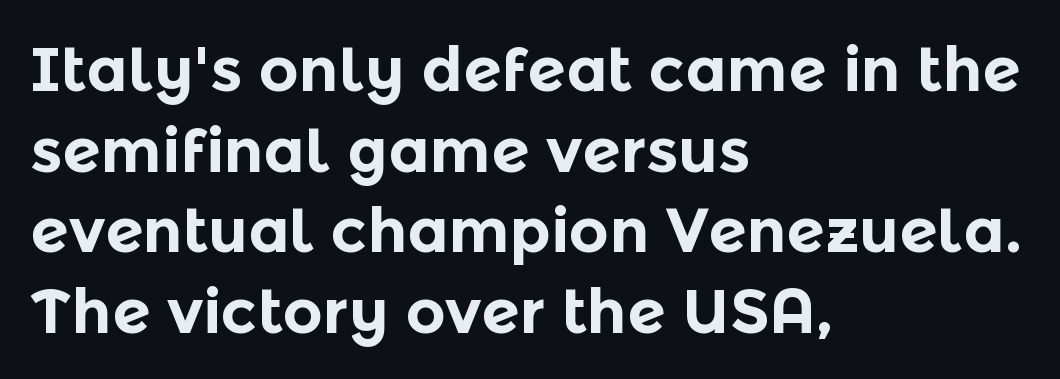
{"serif": "no", "italic": "no", "bold": "yes", "weight": "bold", "width": "normal", "x_height": "medium", "monospaced": "no", "underline": "no", "align": "left", "line_spacing": "normal", "line_spacing_ratio": 1.3, "letter_spacing": "normal", "letter_spacing_em": 0.0, "glyph_px": 62}
